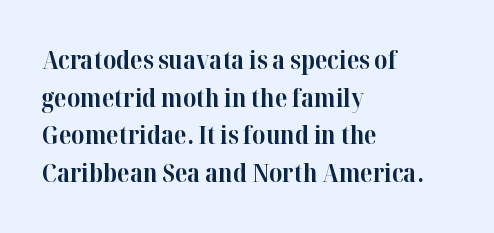
Q: Is the text bold? A: Yes.
Q: Is the text italic (slanted)? A: No, it is upright.
Q: Is the text underlined? A: No.
Q: How is the paragraph aligned? A: Left-aligned.
Q: Is the spacing between letters normal or unusually wide? A: Normal.
Q: Is the spacing between lines tight, normal or loose? A: Normal.
